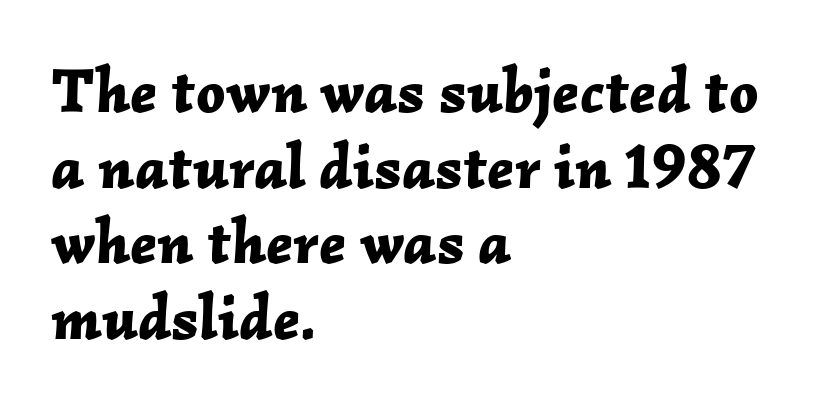
Q: Is the text bold? A: Yes.
Q: Is the text italic (slanted)? A: Yes, it leans right by about 2 degrees.
Q: Is the text underlined? A: No.
Q: How is the paragraph aligned? A: Left-aligned.
Q: Is the spacing between letters normal or unusually wide? A: Normal.
Q: Width (condensed, normal, or wide)? A: Normal.
Q: Stroke contrast? A: Low.
Q: x-height? A: Medium.
Q: Monospaced? A: No.
